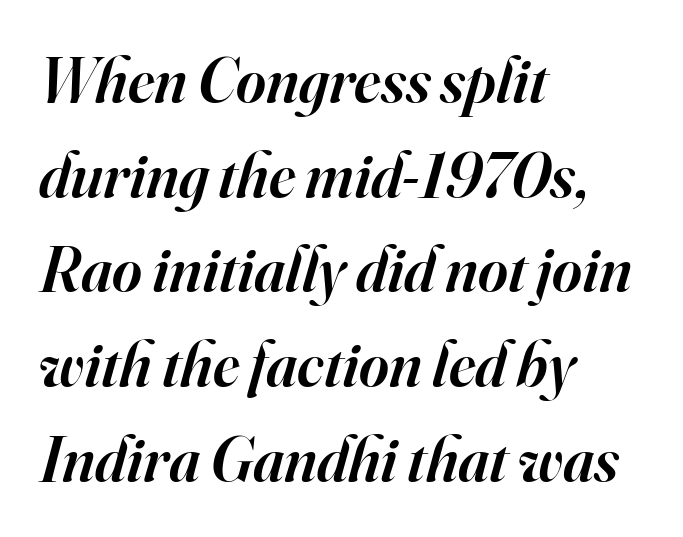
A typesetter would call this zero additional tracking. Slanted lettering throughout. Compared with an ordinary text face, these strokes are moderately heavier — a semibold. Serifs: yes, visible at the terminals of the letterforms.
